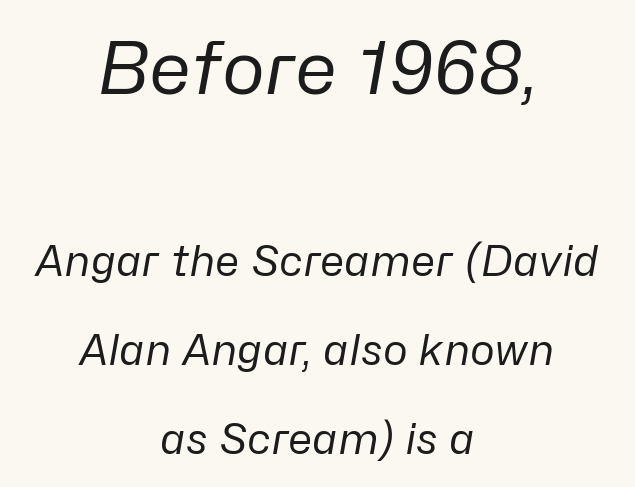
The image shows 73 px regular-weight type, italic (leaning right); set centered, loose line spacing (2.11x), normal letter spacing, not underlined; the first (top) block is 1.74x larger; low stroke contrast and a medium x-height.
